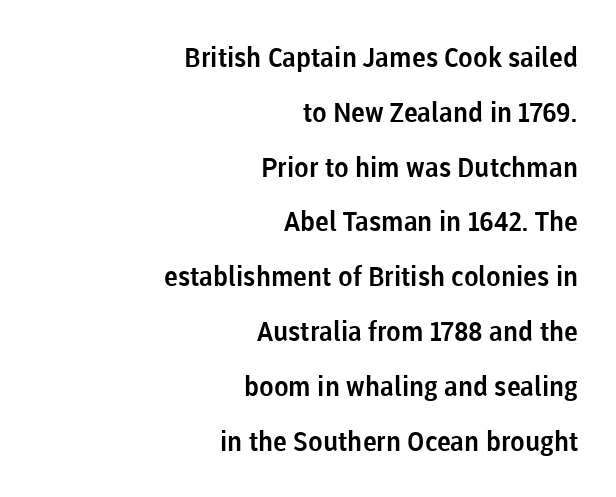
The image shows 27 px text type, upright; set right-aligned, loose line spacing (2.03x), normal letter spacing, not underlined.
